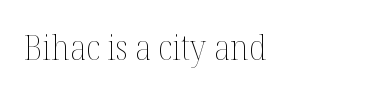
{"italic": "no", "bold": "no", "weight": "thin", "width": "normal", "stroke_contrast": "medium", "x_height": "medium", "monospaced": "no", "underline": "no", "align": "left", "letter_spacing": "normal", "letter_spacing_em": 0.0, "glyph_px": 34}
